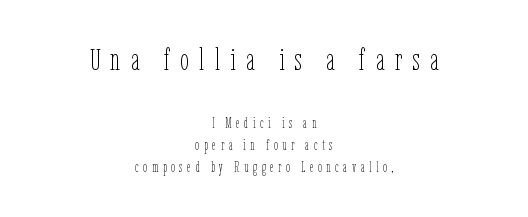
The image shows 31 px thin, condensed type, upright; set centered, normal line spacing (1.58x), unusually wide letter spacing (+0.33 em), not underlined; the first (top) block is 2.21x larger; low stroke contrast and a medium x-height.
